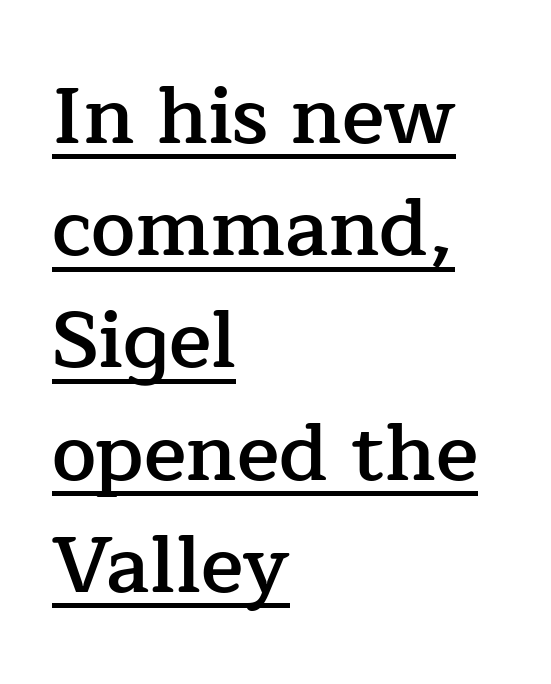
The image shows 79 px semibold serif type, upright; set left-aligned, normal line spacing (1.42x), normal letter spacing, underlined; low stroke contrast and a medium x-height.
